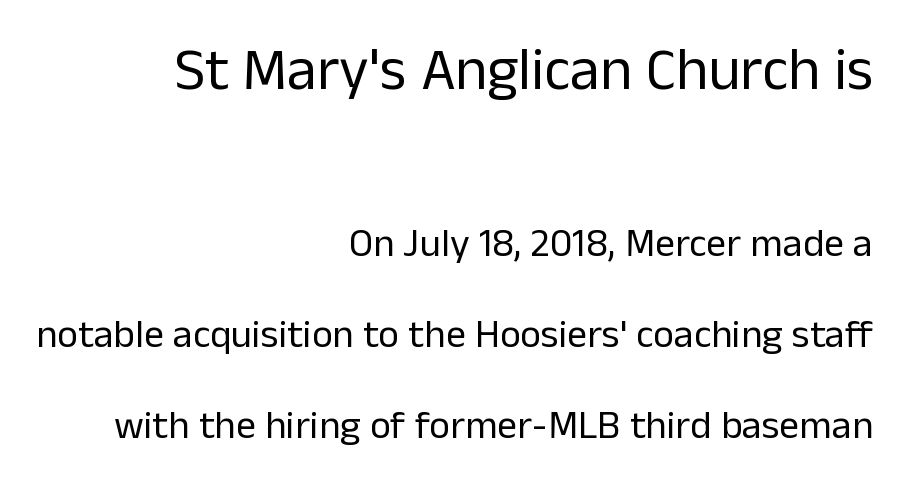
No letter is thick-stroked: the sample isn't bold. Look at the glyph heights: the upper group is clearly the bigger setting. The horizontal fit of the characters is conventional and even. Examine the stroke ends and you'll find no serifs.
